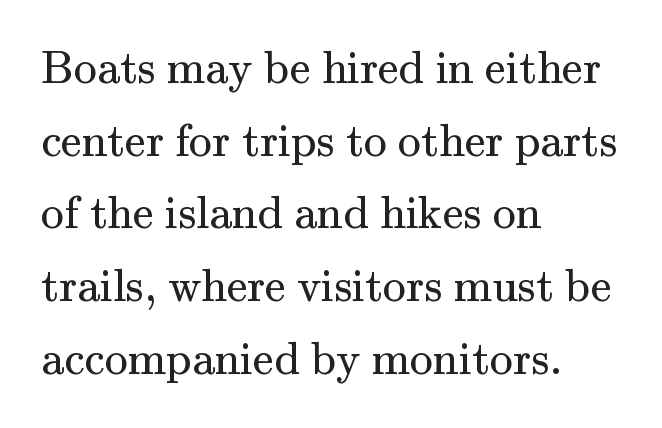
A classic flush-left, rag-right setting is used for this passage. When letters stand straight like this, we call the style roman or upright. Do the characters align in a grid? No, the font is proportional. Interline gaps are of average width in this sample.
